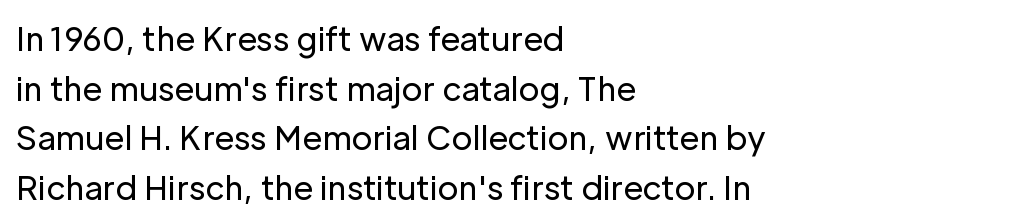
{"serif": "no", "italic": "no", "bold": "no", "weight": "regular", "width": "normal", "stroke_contrast": "low", "x_height": "medium", "monospaced": "no", "underline": "no", "align": "left", "line_spacing": "normal", "line_spacing_ratio": 1.55, "letter_spacing": "normal", "letter_spacing_em": 0.0, "glyph_px": 32}
